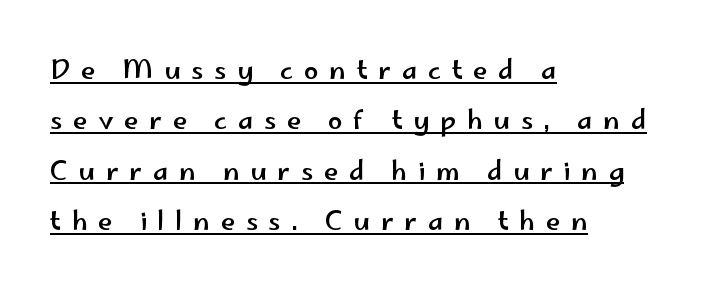
The image shows 26 px text type, upright; set left-aligned, loose line spacing (1.94x), unusually wide letter spacing (+0.41 em), underlined.
